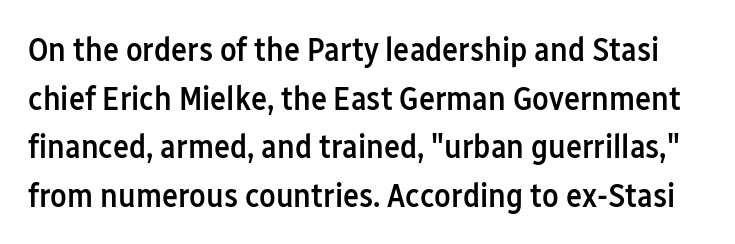
Q: Is the text bold? A: Semi-bold.
Q: Is the text italic (slanted)? A: No, it is upright.
Q: Is the typeface a serif or a sans-serif typeface? A: Sans-serif.
Q: Is the text underlined? A: No.
Q: Is the spacing between letters normal or unusually wide? A: Normal.
Q: Is the spacing between lines tight, normal or loose? A: Normal.
Q: Width (condensed, normal, or wide)? A: Condensed.
Q: Stroke contrast? A: Low.
Q: x-height? A: Medium.
Q: Monospaced? A: No.
